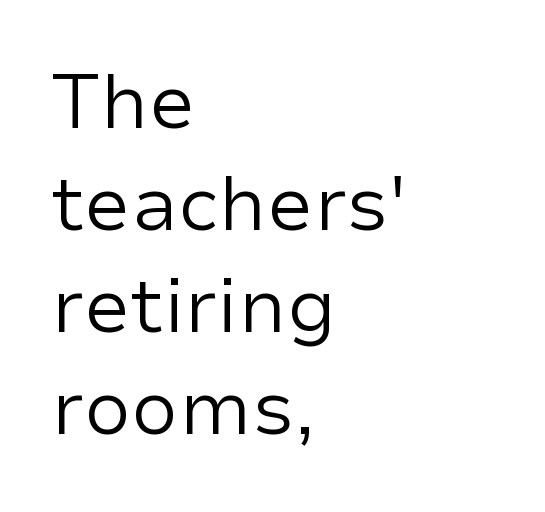
{"serif": "no", "italic": "no", "bold": "no", "weight": "regular", "width": "normal", "stroke_contrast": "low", "x_height": "medium", "monospaced": "no", "underline": "no", "align": "left", "line_spacing": "normal", "line_spacing_ratio": 1.34, "letter_spacing": "normal", "letter_spacing_em": 0.0, "glyph_px": 76}
